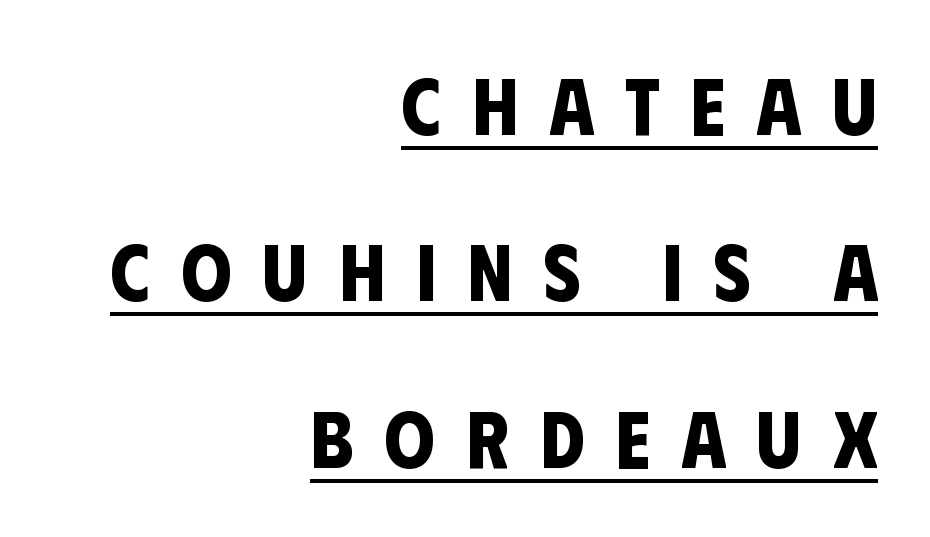
The image shows 80 px bold, condensed sans-serif type; set right-aligned, loose line spacing (2.08x), unusually wide letter spacing (+0.39 em), underlined; low stroke contrast and a large x-height.
